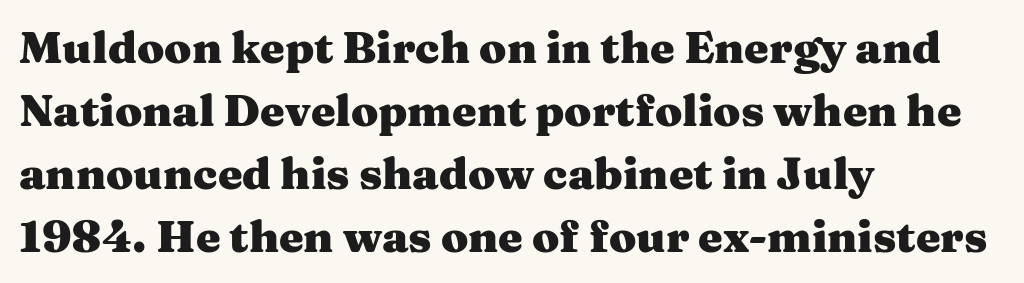
The rows are spaced the way most documents space them. Notice how the passage keeps a crisp vertical edge on the left only. The passage shown is typed in a proportional face where columns would drift. Notice how thick the strokes are: this is what a full bold looks like. No italicization has been applied; the sample stays upright.
